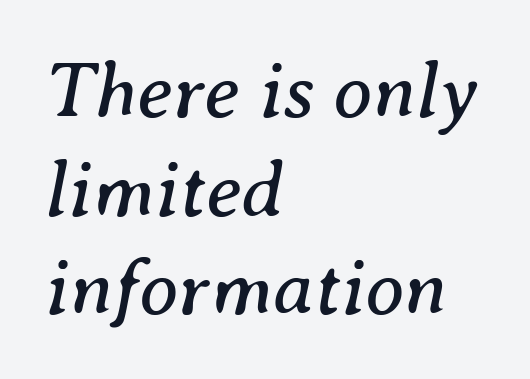
The image shows 79 px regular-weight serif type, italic (leaning right); set left-aligned, normal line spacing (1.25x), normal letter spacing, not underlined; medium stroke contrast and a medium x-height.
